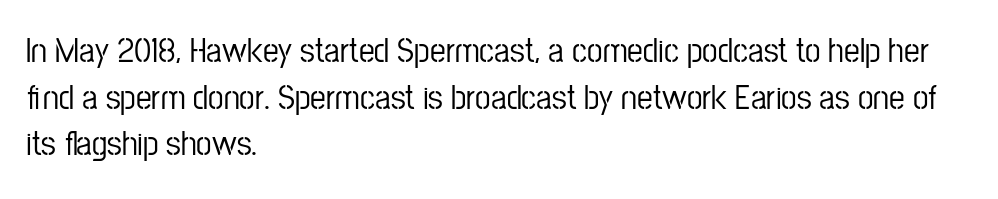
The image shows 35 px condensed sans-serif type, upright; set left-aligned, normal line spacing (1.33x), normal letter spacing, not underlined; low stroke contrast and a medium x-height.
